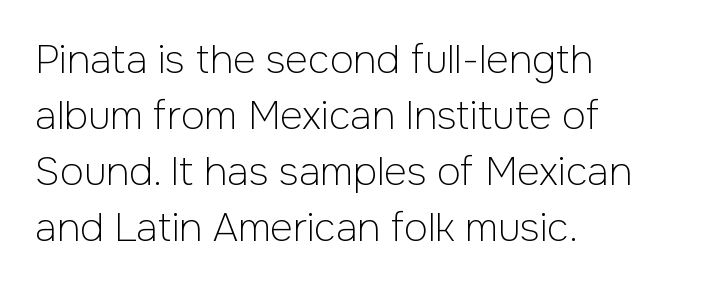
{"serif": "no", "italic": "no", "bold": "no", "weight": "light", "width": "normal", "stroke_contrast": "low", "x_height": "medium", "monospaced": "no", "underline": "no", "align": "left", "line_spacing": "normal", "line_spacing_ratio": 1.44, "letter_spacing": "normal", "letter_spacing_em": 0.0, "glyph_px": 39}
